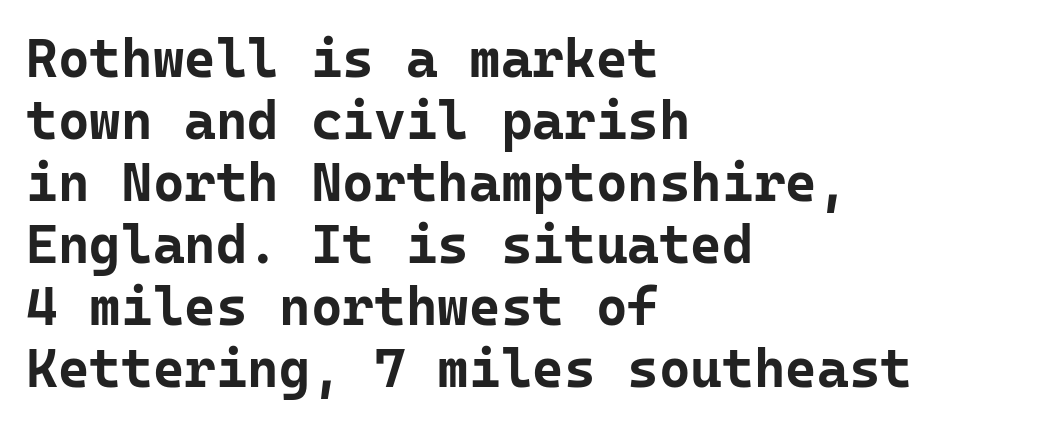
Q: Is the text bold? A: Yes.
Q: Is the text italic (slanted)? A: No, it is upright.
Q: Is the typeface a serif or a sans-serif typeface? A: Sans-serif.
Q: Is the text underlined? A: No.
Q: How is the paragraph aligned? A: Left-aligned.
Q: Is the spacing between letters normal or unusually wide? A: Normal.
Q: Is the spacing between lines tight, normal or loose? A: Tight.
Q: Width (condensed, normal, or wide)? A: Normal.
Q: Stroke contrast? A: Low.
Q: x-height? A: Medium.
Q: Monospaced? A: Yes.
